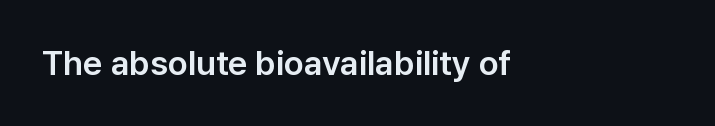
{"serif": "no", "italic": "no", "width": "normal", "stroke_contrast": "low", "x_height": "medium", "monospaced": "no", "underline": "no", "align": "left", "letter_spacing": "normal", "letter_spacing_em": 0.0, "glyph_px": 34}
